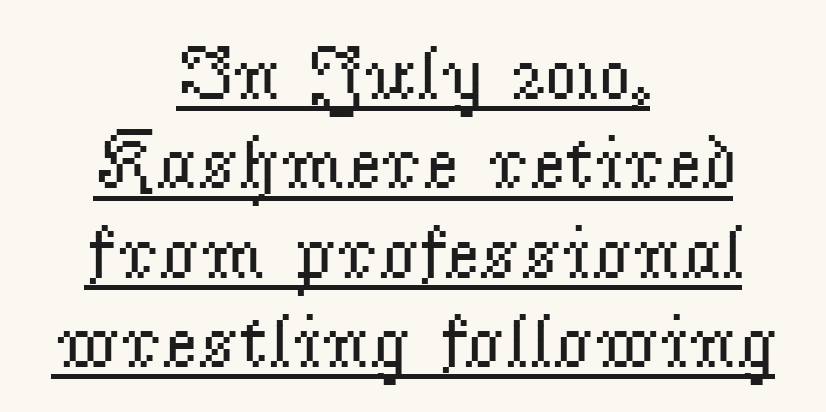
The image shows 77 px regular-weight serif type, upright; set centered, line spacing 1.16x, normal letter spacing, underlined; low stroke contrast and a small x-height.
